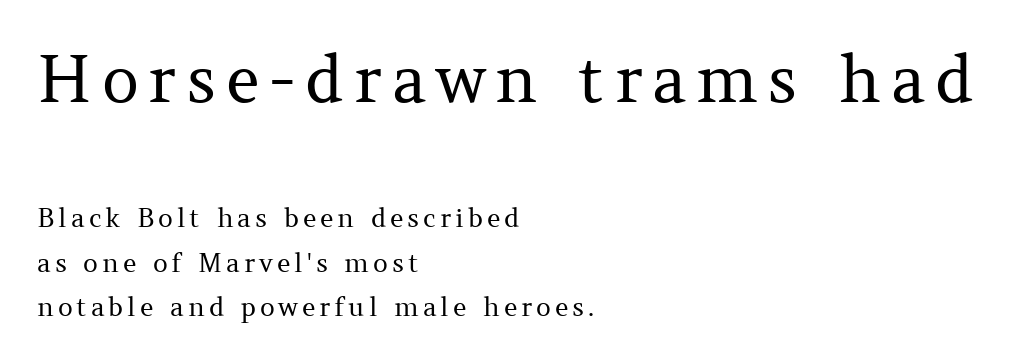
{"serif": "yes", "italic": "no", "bold": "no", "weight": "regular", "width": "normal", "stroke_contrast": "medium", "x_height": "medium", "monospaced": "no", "underline": "no", "align": "left", "line_spacing_ratio": 1.72, "larger_block": "first", "size_ratio": 2.5, "glyph_px": 65}
